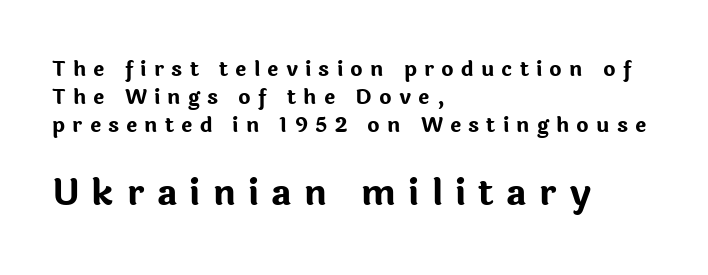
This sample keeps an unexceptional amount of space between lines. Larger block? The one below; the one above is distinctly smaller. A classic flush-left, rag-right setting is used for this passage. Stroke thickness is high; the sample reads as a true bold. This sample has the flowing, uneven cadence of proportional lettering.
